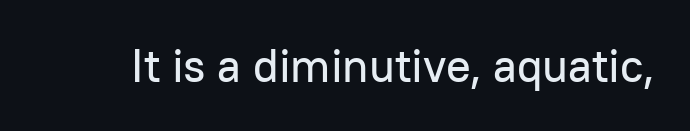
Q: Is the text italic (slanted)? A: No, it is upright.
Q: Is the typeface a serif or a sans-serif typeface? A: Sans-serif.
Q: Is the text underlined? A: No.
Q: Is the spacing between letters normal or unusually wide? A: Normal.
Q: Width (condensed, normal, or wide)? A: Normal.
Q: Stroke contrast? A: Low.
Q: x-height? A: Medium.
Q: Monospaced? A: No.
